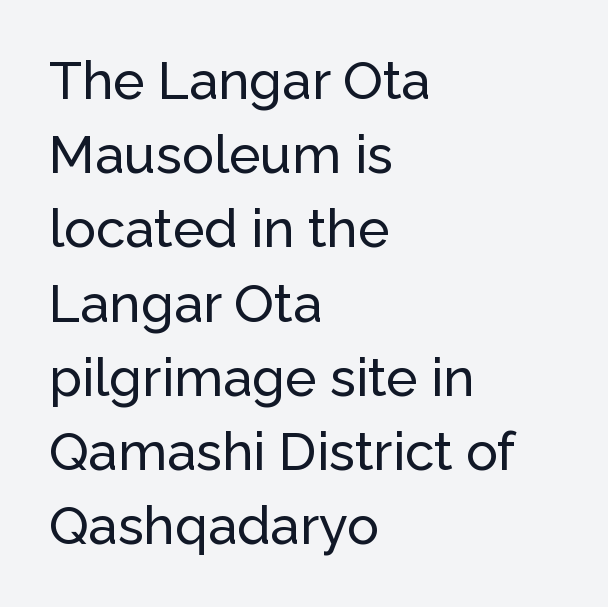
This sample is left-justified, so line endings fall wherever the words run out. These lines are composed in type without serifs. Does extra space separate the letters? No, they use regular spacing. The type sits square on the baseline with zero lean. Baseline-to-baseline distance is the conventional proportion of letter height. Spacing verdict: proportional, widths tailored to each character.
